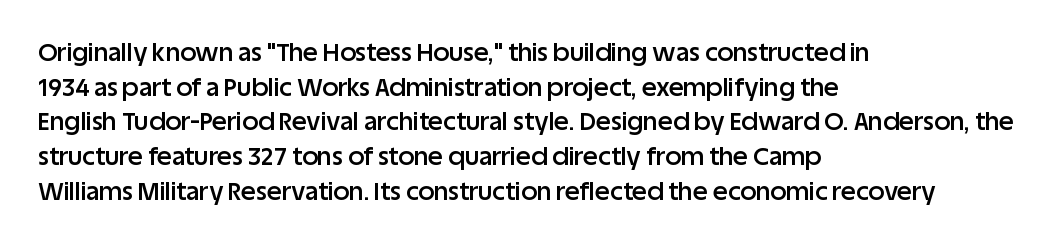
Q: Is the text bold? A: Semi-bold.
Q: Is the text italic (slanted)? A: No, it is upright.
Q: Is the text underlined? A: No.
Q: How is the paragraph aligned? A: Left-aligned.
Q: Is the spacing between letters normal or unusually wide? A: Normal.
Q: Is the spacing between lines tight, normal or loose? A: Normal.
